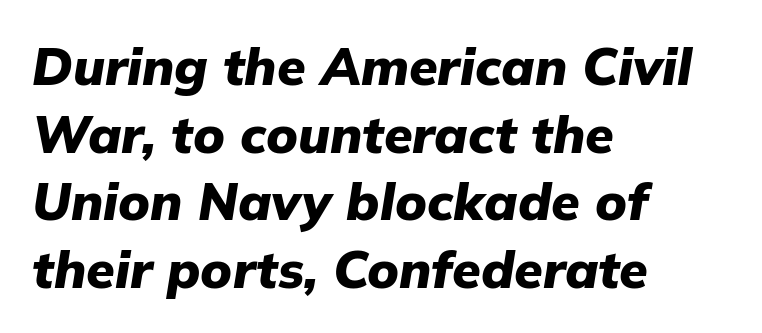
Q: Is the text bold? A: Yes.
Q: Is the text italic (slanted)? A: Yes, it leans right by about 9 degrees.
Q: Is the text underlined? A: No.
Q: How is the paragraph aligned? A: Left-aligned.
Q: Is the spacing between letters normal or unusually wide? A: Normal.
Q: Is the spacing between lines tight, normal or loose? A: Normal.
Q: Width (condensed, normal, or wide)? A: Normal.
Q: Stroke contrast? A: Low.
Q: x-height? A: Medium.
Q: Monospaced? A: No.
